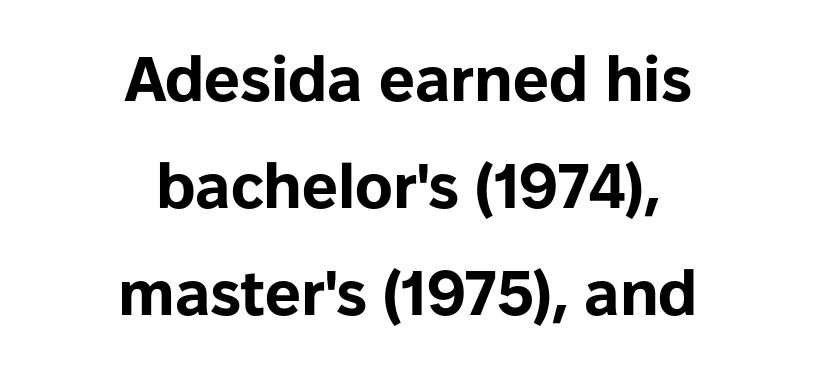
This rendering uses center alignment, leaving both contours irregular but symmetric. Inter-character spacing is left at the font's built-in metrics. Leading: standard. In terms of posture, this sample is upright. Is this a fixed-width face? No — the glyphs have proportional, varying widths.
